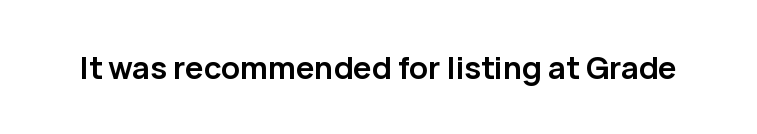
Q: Is the text bold? A: Yes.
Q: Is the text italic (slanted)? A: No, it is upright.
Q: Is the typeface a serif or a sans-serif typeface? A: Sans-serif.
Q: Is the text underlined? A: No.
Q: Is the spacing between letters normal or unusually wide? A: Normal.
Q: Width (condensed, normal, or wide)? A: Normal.
Q: Stroke contrast? A: Low.
Q: x-height? A: Medium.
Q: Monospaced? A: No.
